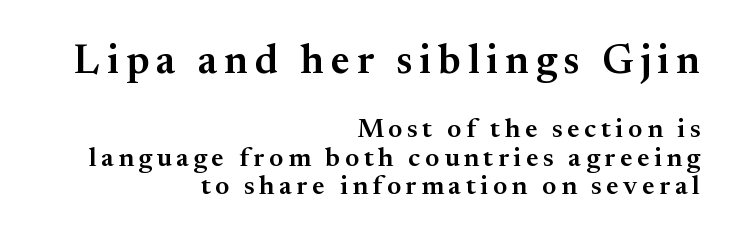
These lines are rendered in a variable-pitch font. Is the type bold? Partly — it's a semibold, heavier than regular but not fully bold. Is the lower block the larger one? No — the upper block carries the bigger type. Italic? Not at all — the glyphs are vertical. The foot of each line stays bare and open.
